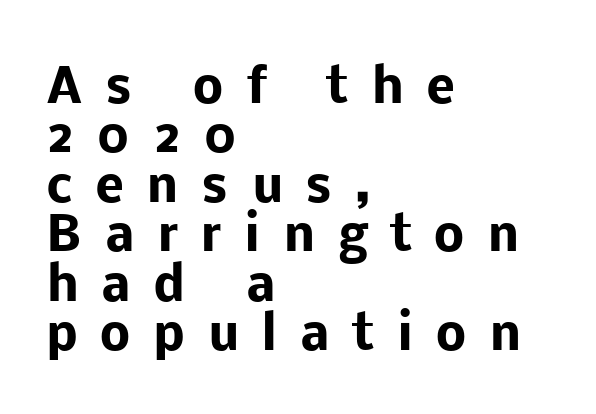
The image shows 48 px heavy sans-serif type, upright; set left-aligned, tight line spacing (1.03x), unusually wide letter spacing (+0.47 em), not underlined; low stroke contrast and a medium x-height.
